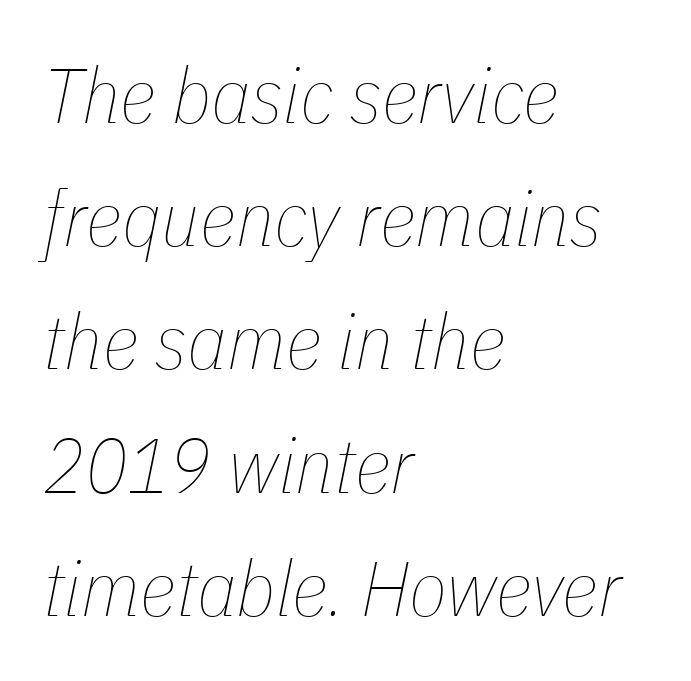
Q: Is the text bold? A: No.
Q: Is the text italic (slanted)? A: Yes, it leans right by about 11 degrees.
Q: Is the text underlined? A: No.
Q: How is the paragraph aligned? A: Left-aligned.
Q: Is the spacing between letters normal or unusually wide? A: Normal.
Q: Is the spacing between lines tight, normal or loose? A: Normal.
Q: Width (condensed, normal, or wide)? A: Condensed.
Q: Stroke contrast? A: Low.
Q: x-height? A: Medium.
Q: Monospaced? A: No.
